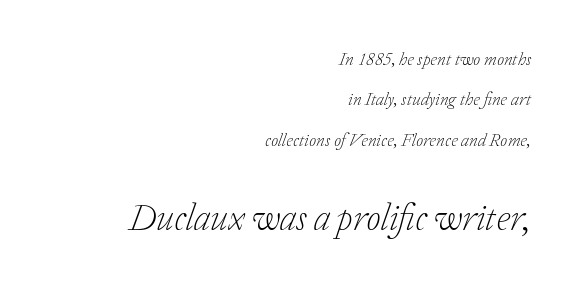
It's the slanting kind of type. Bare-footed words on every line. How would I describe the line gaps? Wide and relaxed. Stroke mass is kept to a normal reading level or below. Caption: upper text group reduced, lower text group enlarged. Here the designer chose a conventional face with non-uniform glyph widths.
